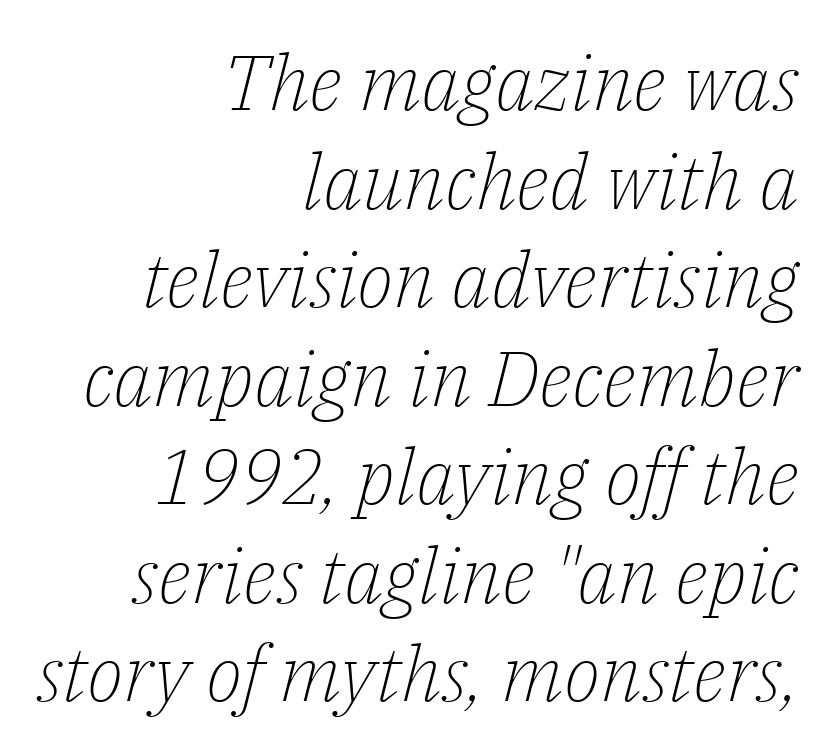
The image shows 77 px light serif type, italic (leaning right); set right-aligned, normal line spacing (1.28x), normal letter spacing, not underlined; low stroke contrast and a medium x-height.
